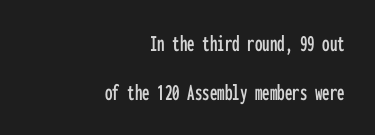
The image shows 24 px text type, upright; set right-aligned, loose line spacing (2.04x), normal letter spacing, not underlined.
